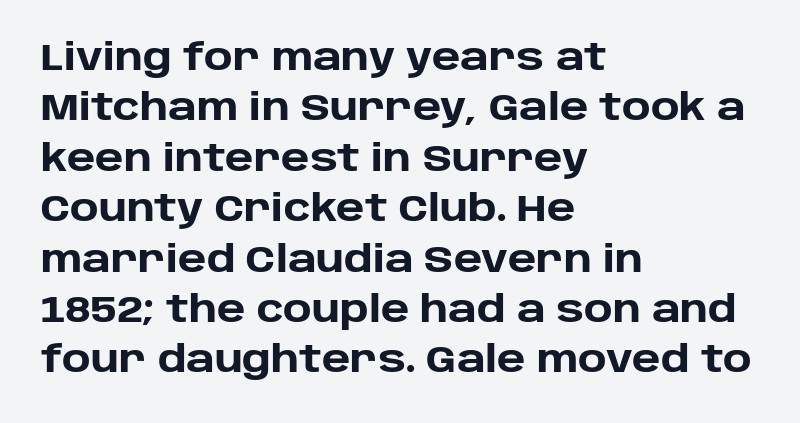
Q: Is the text bold? A: Yes.
Q: Is the text italic (slanted)? A: No, it is upright.
Q: Is the typeface a serif or a sans-serif typeface? A: Sans-serif.
Q: Is the text underlined? A: No.
Q: How is the paragraph aligned? A: Left-aligned.
Q: Is the spacing between letters normal or unusually wide? A: Normal.
Q: Is the spacing between lines tight, normal or loose? A: Normal.
Q: Width (condensed, normal, or wide)? A: Normal.
Q: Stroke contrast? A: Low.
Q: x-height? A: Large.
Q: Monospaced? A: No.
